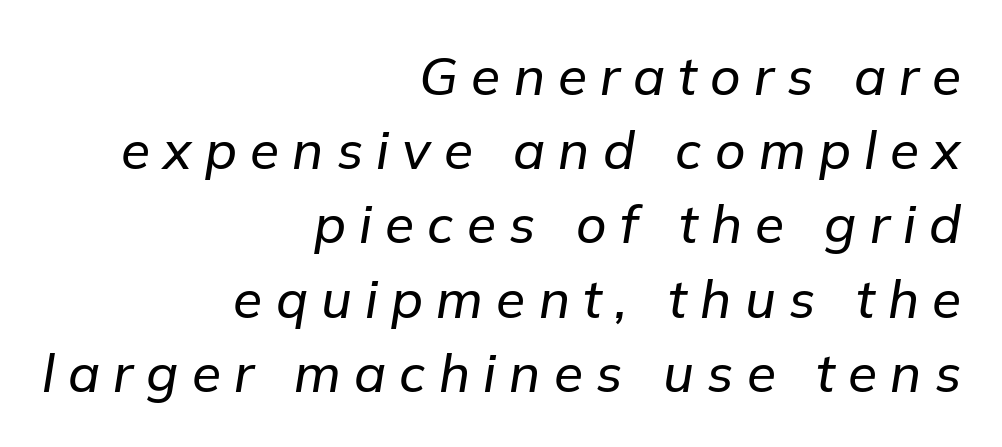
{"italic": "yes", "lean": "right", "slant_degrees": 9, "width": "normal", "stroke_contrast": "low", "x_height": "medium", "monospaced": "no", "underline": "no", "align": "right", "line_spacing": "normal", "line_spacing_ratio": 1.4, "letter_spacing": "wide", "letter_spacing_em": 0.25, "glyph_px": 53}
